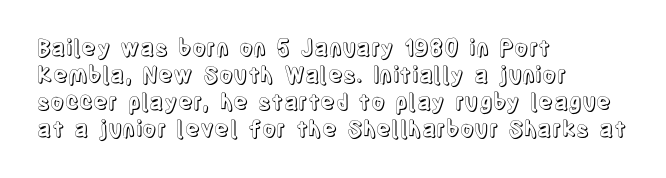
Is the block centered? No — it sits flush against the left margin. Beneath every word, the page is bare. What stands out about the letter spacing? Nothing — it is the standard amount. The lettering stays uniformly vertical, giving the passage a roman look.
